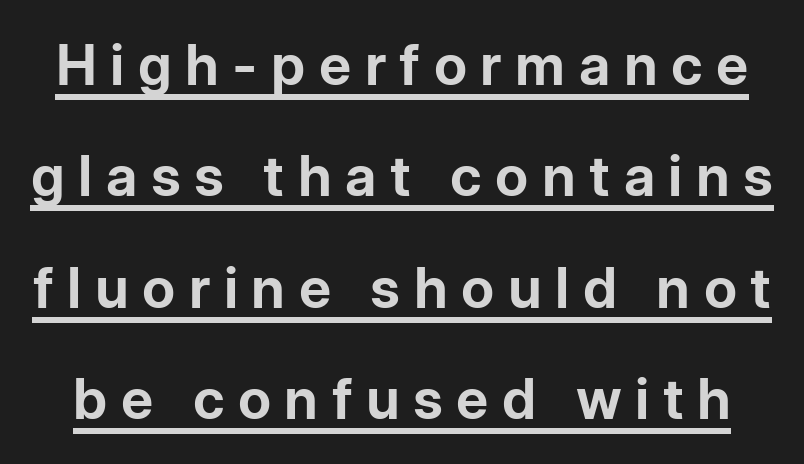
The passage shown has open, widely tracked lettering throughout. The characters look thick and weighty, a clear bold. The lines are spread far apart with generous leading. Quick note: underline on.
